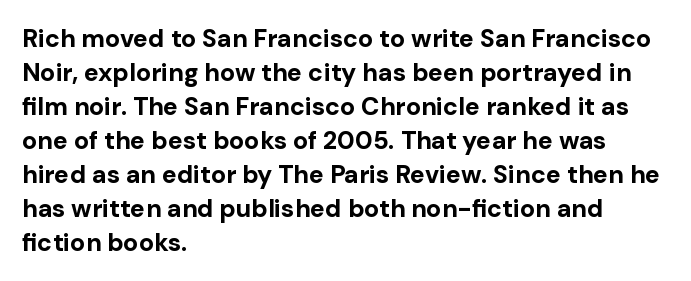
Just letters on the line, the space beneath them empty. No italicization has been applied; the sample stays upright. The rows are spaced the way most documents space them. The glyphs have the mass of a bold cut. Look at the tracking — it's just the regular setting, nothing added. Each line starts at the same left margin while the right side varies.
